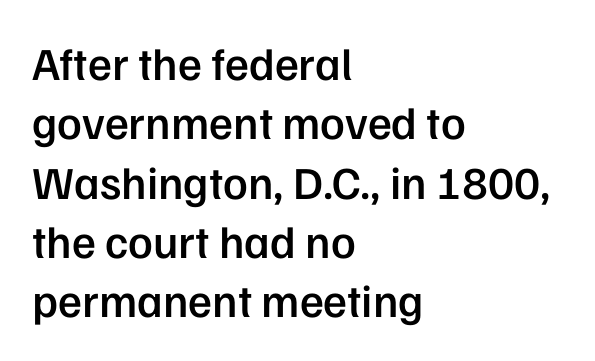
{"serif": "no", "italic": "no", "bold": "semi", "weight": "semibold", "width": "normal", "stroke_contrast": "low", "x_height": "medium", "monospaced": "no", "underline": "no", "align": "left", "line_spacing": "normal", "line_spacing_ratio": 1.29, "letter_spacing": "normal", "letter_spacing_em": 0.0, "glyph_px": 46}
